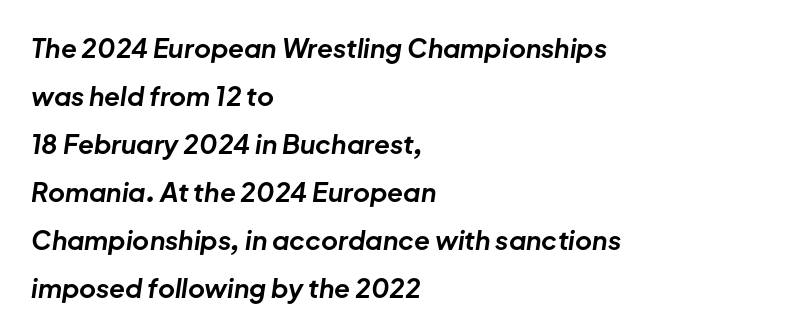
{"italic": "yes", "lean": "right", "slant_degrees": 8, "bold": "yes", "underline": "no", "align": "left", "line_spacing_ratio": 1.85, "letter_spacing": "normal", "letter_spacing_em": 0.0, "glyph_px": 26}
